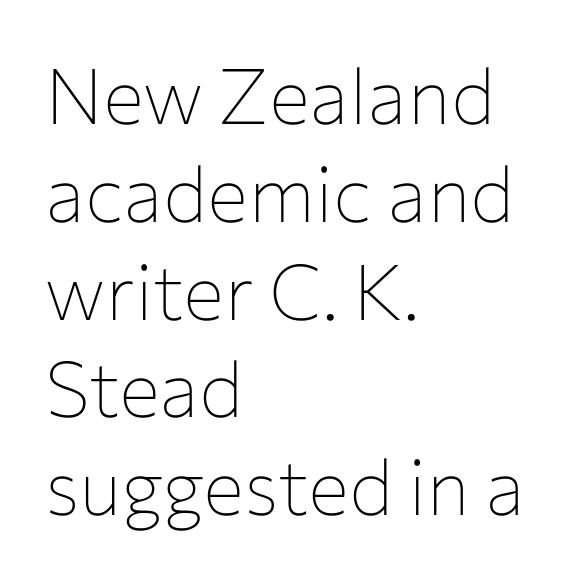
Ordinary non-slanted type is in use. Here the designer chose a conventional face with non-uniform glyph widths. I'd call this a sans setting — the letters go barefoot. The rendering keeps characters at their native spacing.
